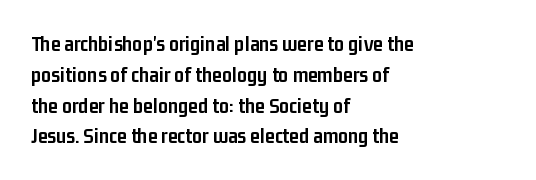
{"italic": "no", "bold": "yes", "underline": "no", "align": "left", "line_spacing": "normal", "line_spacing_ratio": 1.4, "letter_spacing": "normal", "letter_spacing_em": 0.0, "glyph_px": 22}
